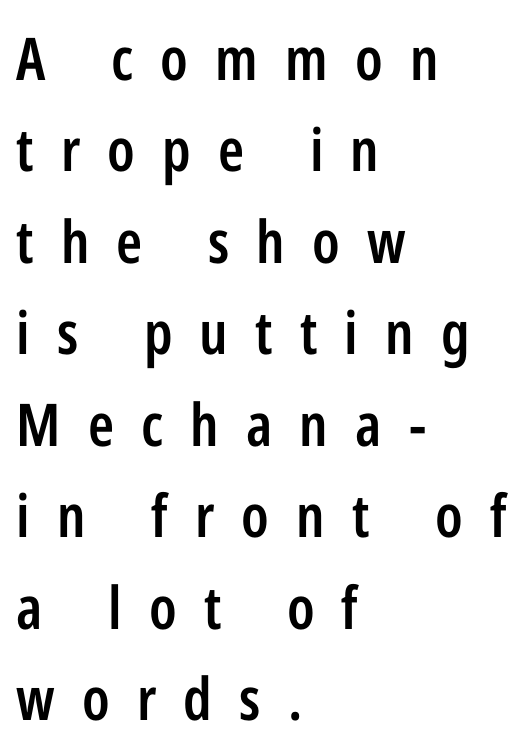
The image shows 59 px semibold, condensed sans-serif type, upright; set left-aligned, normal line spacing (1.55x), unusually wide letter spacing (+0.46 em), not underlined; low stroke contrast and a medium x-height.
